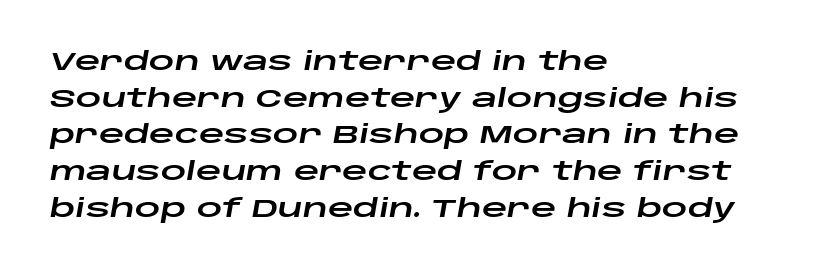
The image shows 25 px text type, italic (leaning right); set left-aligned, normal line spacing (1.47x), normal letter spacing, not underlined.
